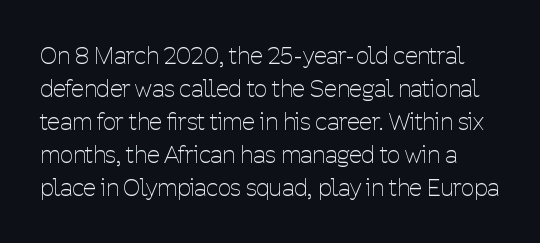
No letter is thick-stroked: the sample isn't bold. Beneath every word, the page is bare. The letters stand upright; this is a roman face. Default kerning and tracking; the words read as compact shapes. What's the leading like? Ordinary, nothing unusual.
